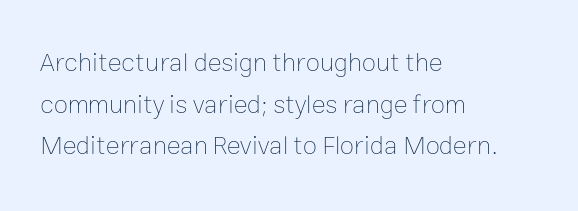
Q: Is the text bold? A: No.
Q: Is the text italic (slanted)? A: No, it is upright.
Q: Is the text underlined? A: No.
Q: How is the paragraph aligned? A: Left-aligned.
Q: Is the spacing between letters normal or unusually wide? A: Normal.
Q: Is the spacing between lines tight, normal or loose? A: Normal.
